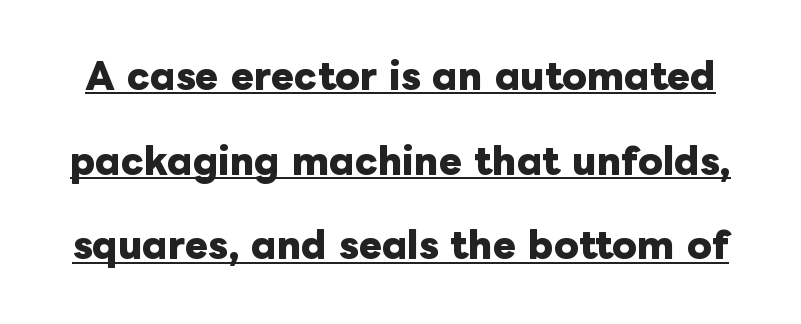
A typesetter would call this zero additional tracking. The passage shown stacks its lines with a broad gap. Strong, thick strokes mark this as bold type. The rendering uses the underline text-decoration.
